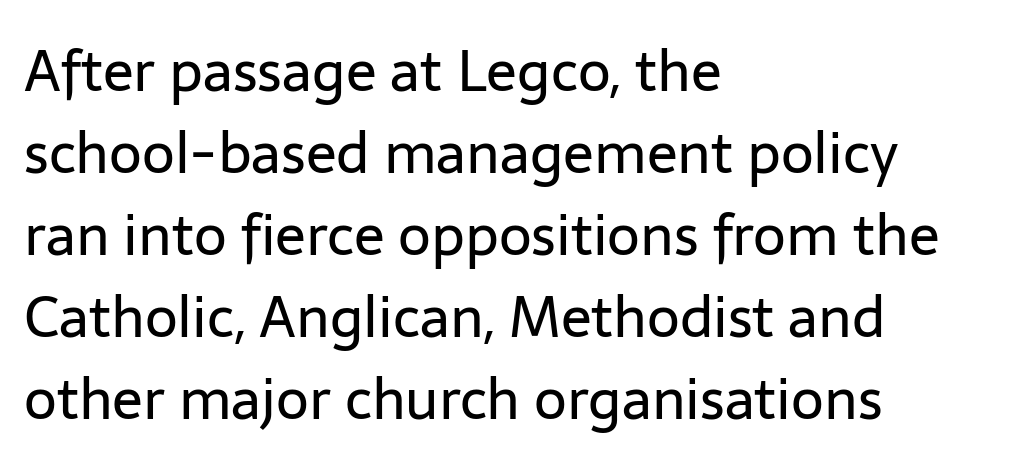
{"serif": "no", "italic": "no", "bold": "no", "weight": "regular", "width": "normal", "stroke_contrast": "low", "x_height": "medium", "monospaced": "no", "underline": "no", "align": "left", "line_spacing": "normal", "line_spacing_ratio": 1.44, "letter_spacing": "normal", "letter_spacing_em": 0.0, "glyph_px": 57}
